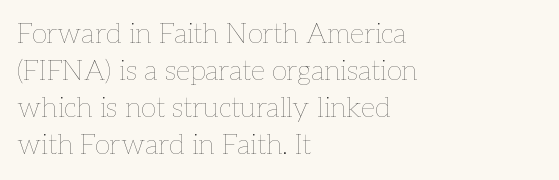
Q: Is the text bold? A: No.
Q: Is the text italic (slanted)? A: No, it is upright.
Q: Is the text underlined? A: No.
Q: How is the paragraph aligned? A: Left-aligned.
Q: Is the spacing between letters normal or unusually wide? A: Normal.
Q: Is the spacing between lines tight, normal or loose? A: Normal.
Q: Width (condensed, normal, or wide)? A: Normal.
Q: Stroke contrast? A: Low.
Q: x-height? A: Medium.
Q: Monospaced? A: No.
